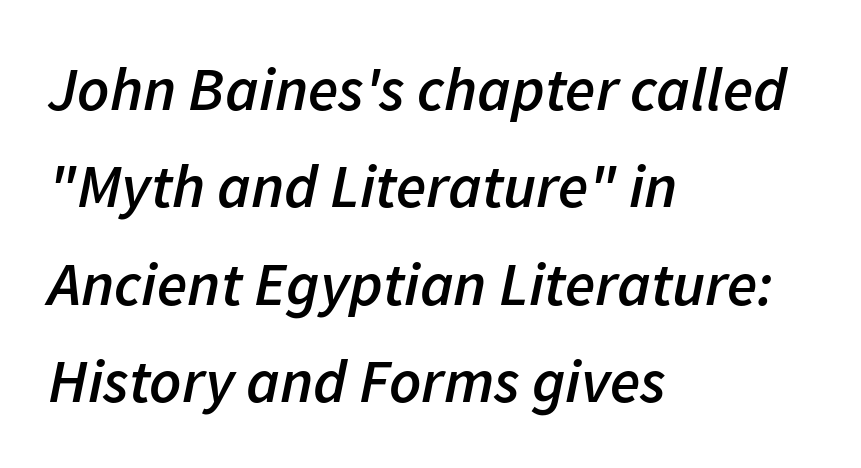
Q: Is the text bold? A: Semi-bold.
Q: Is the text italic (slanted)? A: Yes, it leans right by about 11 degrees.
Q: Is the text underlined? A: No.
Q: How is the paragraph aligned? A: Left-aligned.
Q: Is the spacing between letters normal or unusually wide? A: Normal.
Q: Is the spacing between lines tight, normal or loose? A: Normal.
Q: Width (condensed, normal, or wide)? A: Normal.
Q: Stroke contrast? A: Low.
Q: x-height? A: Medium.
Q: Monospaced? A: No.
